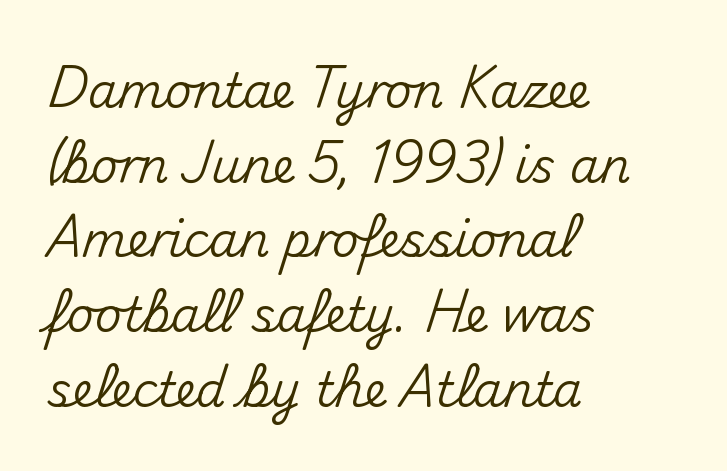
Q: Is the text italic (slanted)? A: Yes.
Q: Is the typeface a serif or a sans-serif typeface? A: Sans-serif.
Q: Is the text underlined? A: No.
Q: How is the paragraph aligned? A: Left-aligned.
Q: Is the spacing between letters normal or unusually wide? A: Normal.
Q: Is the spacing between lines tight, normal or loose? A: Normal.
Q: Width (condensed, normal, or wide)? A: Normal.
Q: Stroke contrast? A: Medium.
Q: x-height? A: Small.
Q: Monospaced? A: No.
